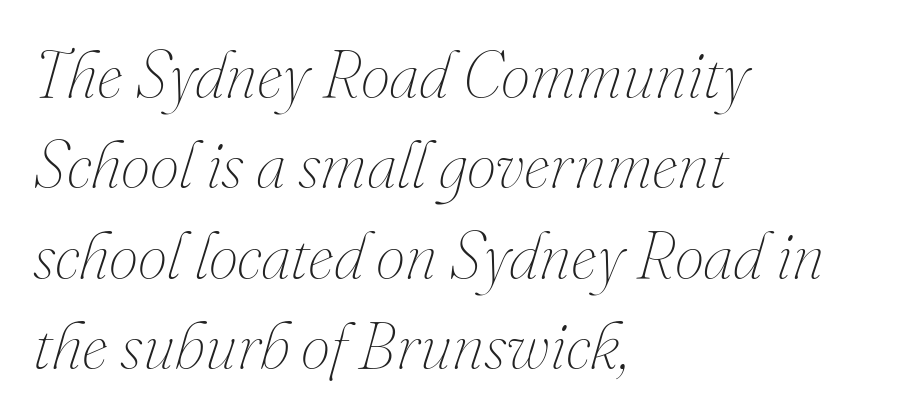
{"italic": "yes", "lean": "right", "slant_degrees": 16, "bold": "no", "weight": "thin", "width": "normal", "stroke_contrast": "medium", "x_height": "small", "monospaced": "no", "underline": "no", "align": "left", "line_spacing": "normal", "line_spacing_ratio": 1.37, "letter_spacing": "normal", "letter_spacing_em": 0.0, "glyph_px": 66}
